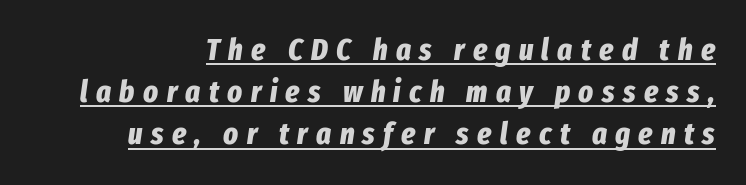
The image shows 31 px bold, condensed type, italic (leaning right); set normal line spacing (1.36x), unusually wide letter spacing (+0.27 em), underlined; low stroke contrast and a medium x-height.
